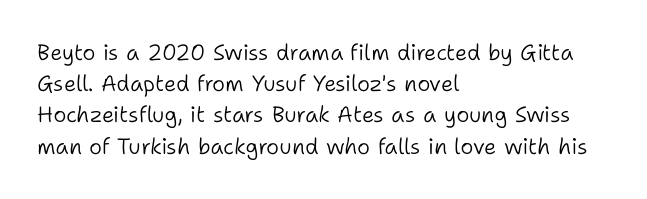
Q: Is the text bold? A: No.
Q: Is the text italic (slanted)? A: No, it is upright.
Q: Is the text underlined? A: No.
Q: How is the paragraph aligned? A: Left-aligned.
Q: Is the spacing between letters normal or unusually wide? A: Normal.
Q: Is the spacing between lines tight, normal or loose? A: Normal.
